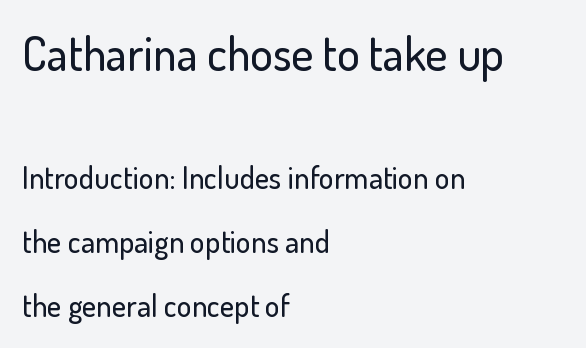
Q: Is the text italic (slanted)? A: No, it is upright.
Q: Is the typeface a serif or a sans-serif typeface? A: Sans-serif.
Q: Is the text underlined? A: No.
Q: How is the paragraph aligned? A: Left-aligned.
Q: Is the spacing between letters normal or unusually wide? A: Normal.
Q: Is the spacing between lines tight, normal or loose? A: Loose.
Q: Which block of text is set in a larger size, the first (top) or the second (bottom)? A: The first (top) one.
Q: Width (condensed, normal, or wide)? A: Normal.
Q: Stroke contrast? A: Low.
Q: x-height? A: Small.
Q: Monospaced? A: No.
